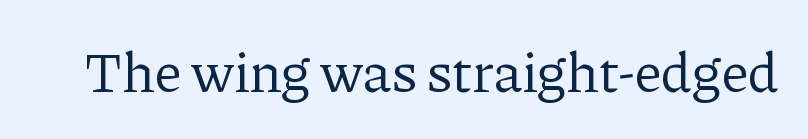
Q: Is the text bold? A: No.
Q: Is the text italic (slanted)? A: No, it is upright.
Q: Is the typeface a serif or a sans-serif typeface? A: Serif.
Q: Is the text underlined? A: No.
Q: Is the spacing between letters normal or unusually wide? A: Normal.
Q: Width (condensed, normal, or wide)? A: Normal.
Q: Stroke contrast? A: Low.
Q: x-height? A: Medium.
Q: Monospaced? A: No.
